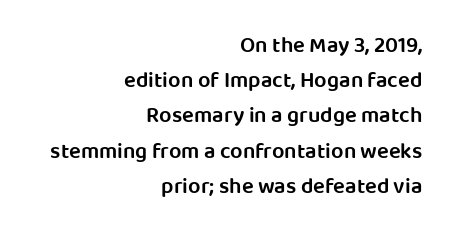
Honestly, there is no underline to notice here at all. Ordinary non-slanted type is in use. Does extra space separate the letters? No, they use regular spacing. Summary of vertical rhythm: regular, with standard interline spacing. Weight check: semibold — heavier than regular, not quite bold.
